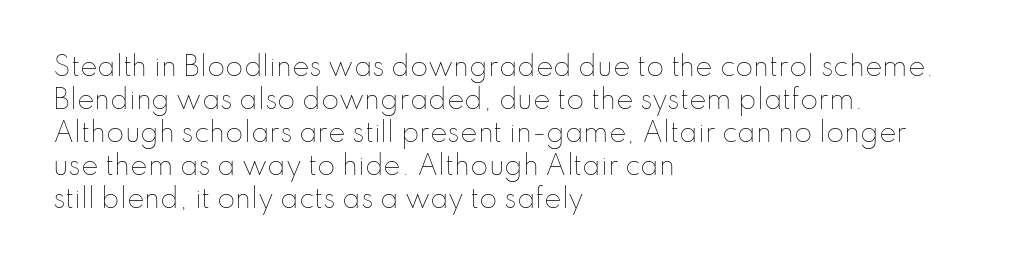
{"italic": "no", "bold": "no", "underline": "no", "align": "left", "line_spacing": "normal", "line_spacing_ratio": 1.27, "letter_spacing": "normal", "letter_spacing_em": 0.0, "glyph_px": 26}
